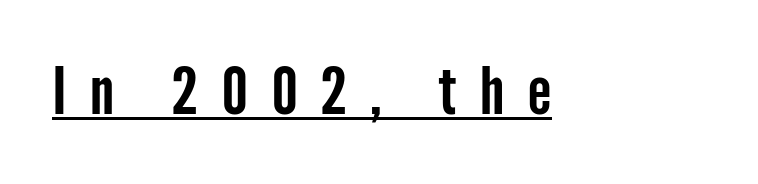
Q: Is the text italic (slanted)? A: No, it is upright.
Q: Is the typeface a serif or a sans-serif typeface? A: Sans-serif.
Q: Is the text underlined? A: Yes.
Q: Is the spacing between letters normal or unusually wide? A: Unusually wide.
Q: Width (condensed, normal, or wide)? A: Condensed.
Q: Stroke contrast? A: Low.
Q: x-height? A: Medium.
Q: Monospaced? A: No.
